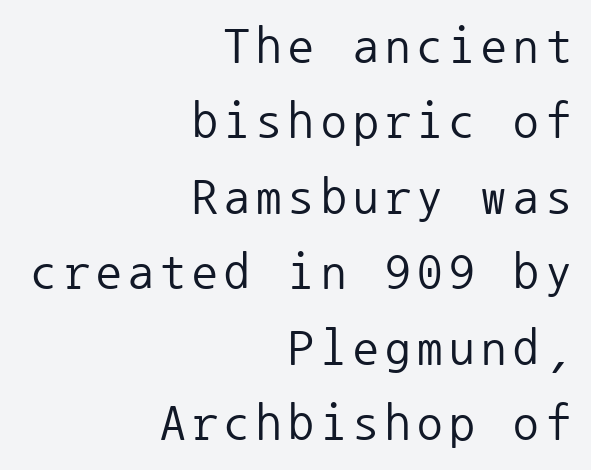
Grotesque or geometric, the face here clearly has no serifs. Is the stroke heavy? The answer is a plain regular-or-lighter. The lines are quadded right. The rendering uses typewriter-style spacing with identical character cells.
